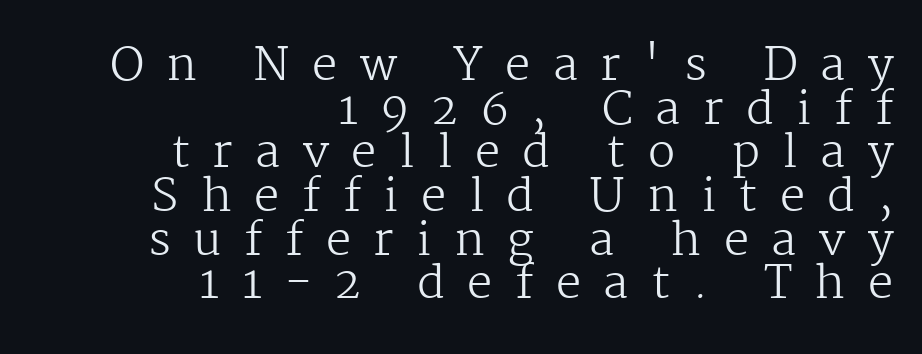
Q: Is the text bold? A: No.
Q: Is the text italic (slanted)? A: No, it is upright.
Q: Is the typeface a serif or a sans-serif typeface? A: Serif.
Q: Is the text underlined? A: No.
Q: How is the paragraph aligned? A: Right-aligned.
Q: Is the spacing between letters normal or unusually wide? A: Unusually wide.
Q: Is the spacing between lines tight, normal or loose? A: Tight.
Q: Width (condensed, normal, or wide)? A: Normal.
Q: Stroke contrast? A: Medium.
Q: x-height? A: Medium.
Q: Monospaced? A: No.
